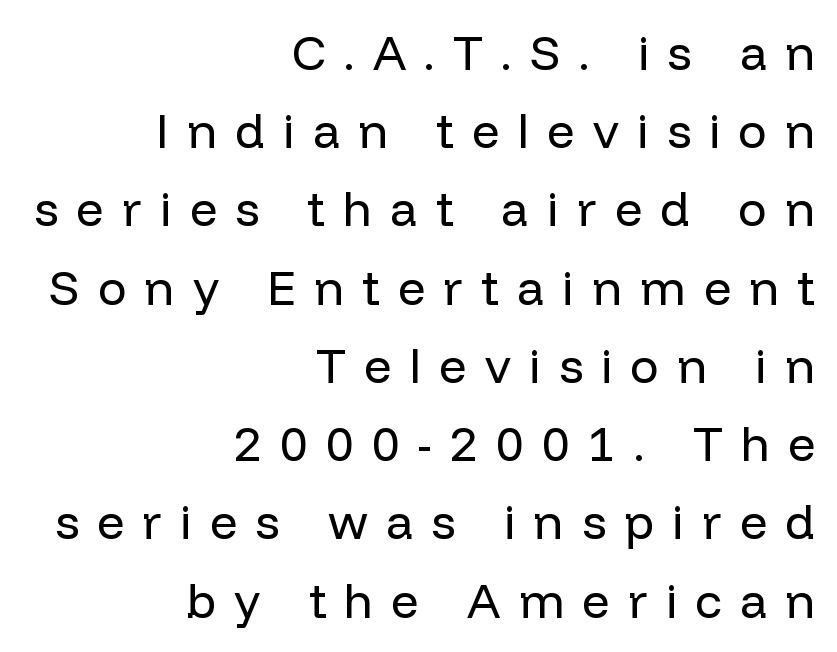
The image shows 48 px regular-weight sans-serif type, upright; set right-aligned, normal line spacing (1.63x), unusually wide letter spacing (+0.38 em), not underlined; low stroke contrast and a medium x-height.
